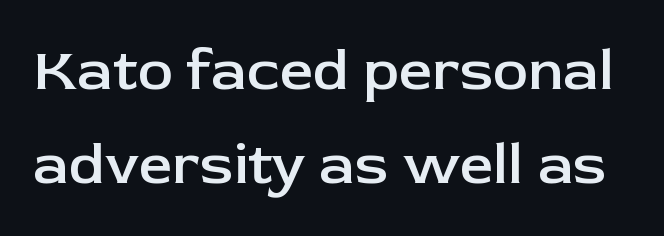
The image shows 59 px semibold sans-serif type, upright; set normal line spacing (1.6x), normal letter spacing, not underlined; low stroke contrast and a medium x-height.
